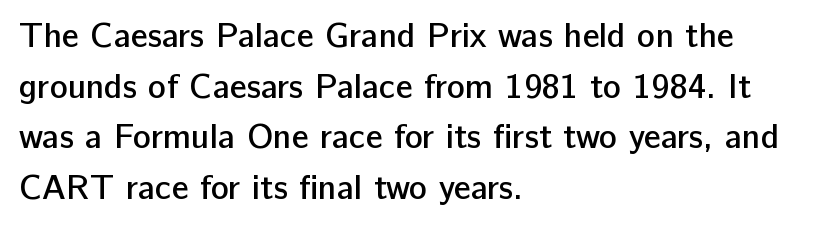
{"serif": "no", "italic": "no", "bold": "semi", "weight": "semibold", "width": "normal", "stroke_contrast": "low", "x_height": "medium", "monospaced": "no", "underline": "no", "align": "left", "line_spacing": "normal", "line_spacing_ratio": 1.49, "letter_spacing": "normal", "letter_spacing_em": 0.0, "glyph_px": 34}
